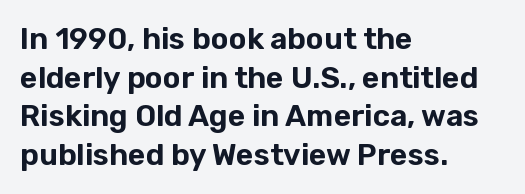
Q: Is the text italic (slanted)? A: No, it is upright.
Q: Is the typeface a serif or a sans-serif typeface? A: Sans-serif.
Q: Is the text underlined? A: No.
Q: How is the paragraph aligned? A: Left-aligned.
Q: Is the spacing between letters normal or unusually wide? A: Normal.
Q: Is the spacing between lines tight, normal or loose? A: Normal.
Q: Width (condensed, normal, or wide)? A: Normal.
Q: Stroke contrast? A: Low.
Q: x-height? A: Medium.
Q: Monospaced? A: No.
